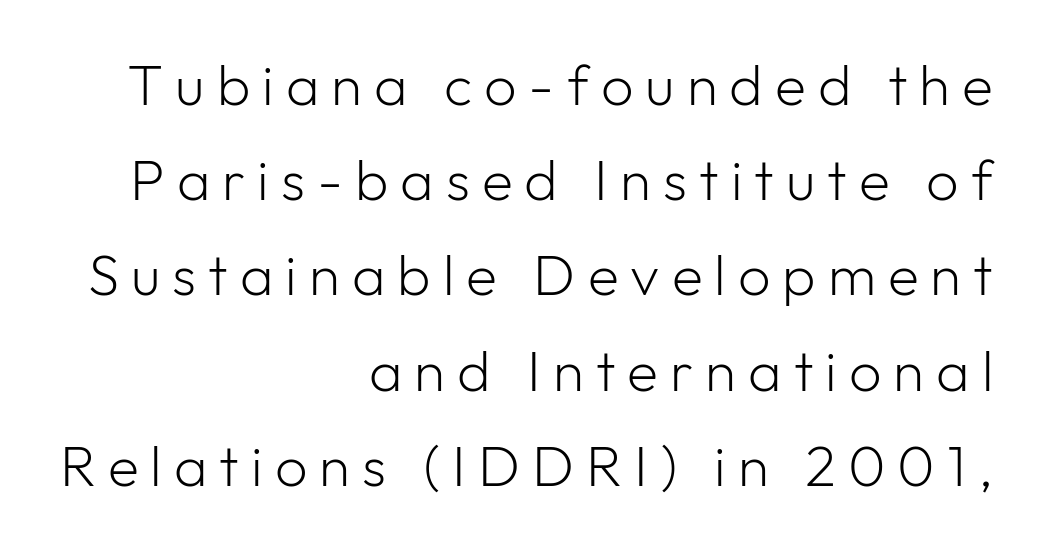
The image shows 57 px light sans-serif type, upright; set right-aligned, normal line spacing (1.67x), unusually wide letter spacing (+0.21 em), not underlined; low stroke contrast and a medium x-height.
